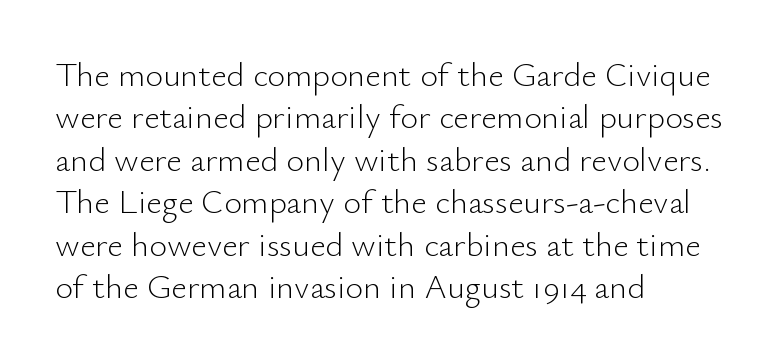
Q: Is the text bold? A: No.
Q: Is the text italic (slanted)? A: No, it is upright.
Q: Is the typeface a serif or a sans-serif typeface? A: Sans-serif.
Q: Is the text underlined? A: No.
Q: How is the paragraph aligned? A: Left-aligned.
Q: Is the spacing between letters normal or unusually wide? A: Normal.
Q: Is the spacing between lines tight, normal or loose? A: Normal.
Q: Width (condensed, normal, or wide)? A: Normal.
Q: Stroke contrast? A: Low.
Q: x-height? A: Small.
Q: Monospaced? A: No.
